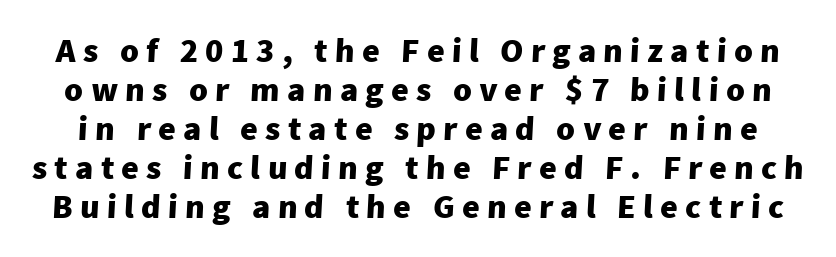
The image shows 34 px heavy sans-serif type; set tight line spacing (1.15x), unusually wide letter spacing (+0.21 em), not underlined; low stroke contrast and a medium x-height.
